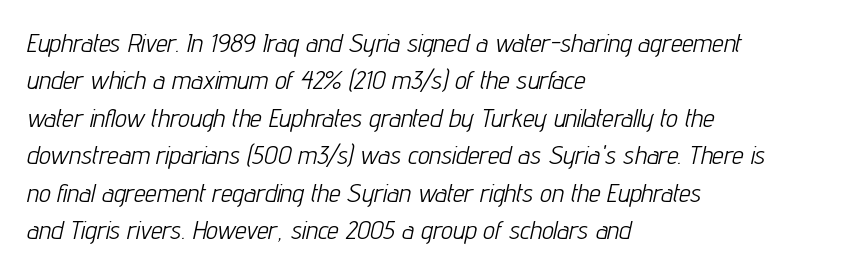
The image shows 26 px text type, italic (leaning right); set left-aligned, normal line spacing (1.44x), normal letter spacing, not underlined.
